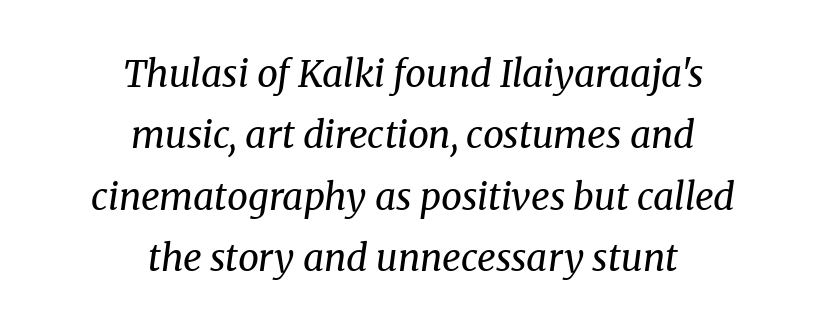
Q: Is the text bold? A: No.
Q: Is the text italic (slanted)? A: Yes, it leans right by about 8 degrees.
Q: Is the typeface a serif or a sans-serif typeface? A: Serif.
Q: Is the text underlined? A: No.
Q: How is the paragraph aligned? A: Centered.
Q: Is the spacing between letters normal or unusually wide? A: Normal.
Q: Is the spacing between lines tight, normal or loose? A: Normal.
Q: Width (condensed, normal, or wide)? A: Normal.
Q: Stroke contrast? A: Medium.
Q: x-height? A: Medium.
Q: Monospaced? A: No.
